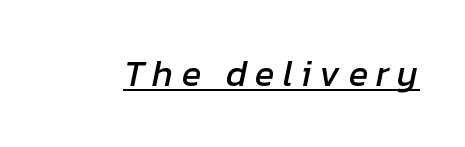
Glyph-to-glyph distance is far greater than everyday printed text. Quick note: italic. The rendering uses natural spacing where letterforms have individual widths. The sample's only ornament is a line tracing under the words.
